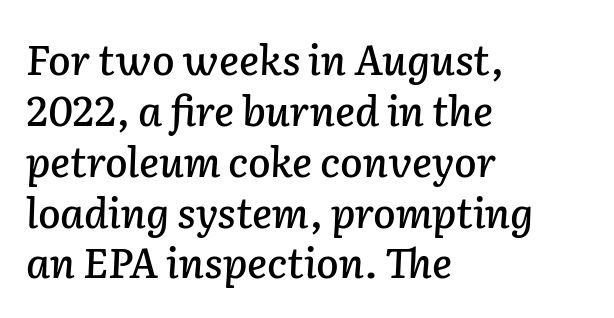
The face used here has a pronounced slope to its letters. Caption: multi-line text, flush left, ragged right. Descenders hang freely into open space. Characters follow at the spacing the type designer built in. This sample has the flowing, uneven cadence of proportional lettering.
